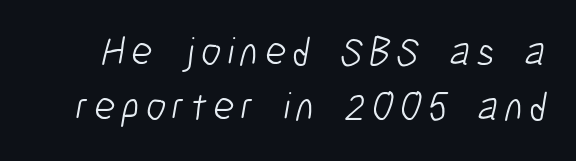
Q: Is the text bold? A: No.
Q: Is the typeface a serif or a sans-serif typeface? A: Sans-serif.
Q: Is the text underlined? A: No.
Q: Is the spacing between lines tight, normal or loose? A: Normal.
Q: Width (condensed, normal, or wide)? A: Condensed.
Q: Stroke contrast? A: Low.
Q: x-height? A: Medium.
Q: Monospaced? A: No.
